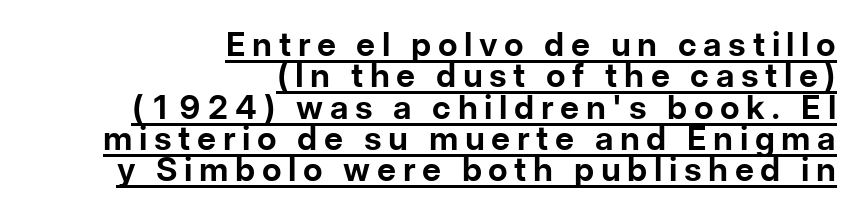
The image shows 33 px bold sans-serif type, upright; set right-aligned, tight line spacing (0.95x), unusually wide letter spacing (+0.2 em), underlined; low stroke contrast and a medium x-height.
